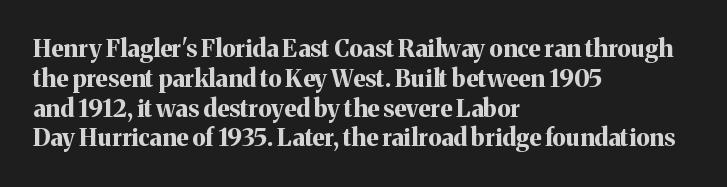
The image shows 24 px bold type, upright; set left-aligned, line spacing 1.24x, normal letter spacing, not underlined.
